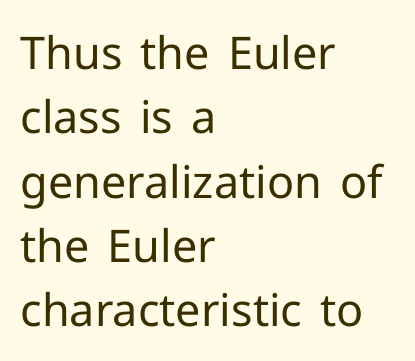
The image shows 45 px regular-weight sans-serif type, upright; set left-aligned, normal line spacing (1.43x), normal letter spacing, not underlined; low stroke contrast and a medium x-height.
